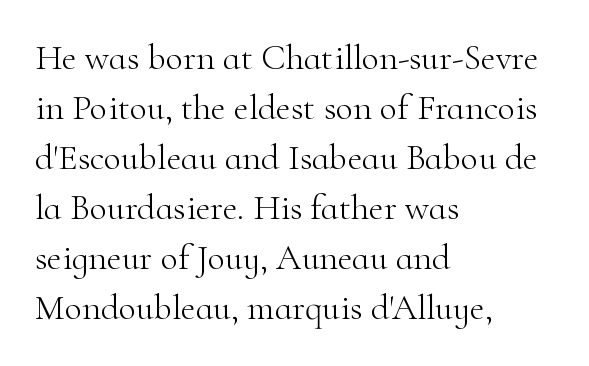
How would I describe the line gaps? Plain and ordinary. The glyphs are unaccompanied by any horizontal stroke below them. To sum up the face: it has serifs. This sample has the flowing, uneven cadence of proportional lettering. Weight: regular or lighter.
